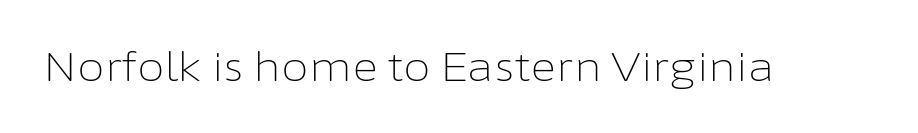
Q: Is the text bold? A: No.
Q: Is the text italic (slanted)? A: No, it is upright.
Q: Is the typeface a serif or a sans-serif typeface? A: Sans-serif.
Q: Is the text underlined? A: No.
Q: Is the spacing between letters normal or unusually wide? A: Normal.
Q: Width (condensed, normal, or wide)? A: Normal.
Q: Stroke contrast? A: Low.
Q: x-height? A: Medium.
Q: Monospaced? A: No.
